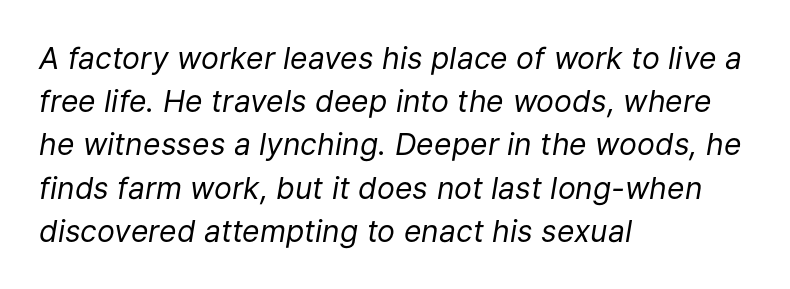
{"italic": "yes", "lean": "right", "slant_degrees": 9, "bold": "no", "weight": "regular", "width": "normal", "stroke_contrast": "low", "x_height": "medium", "monospaced": "no", "underline": "no", "align": "left", "line_spacing": "normal", "line_spacing_ratio": 1.44, "letter_spacing": "normal", "letter_spacing_em": 0.0, "glyph_px": 30}
